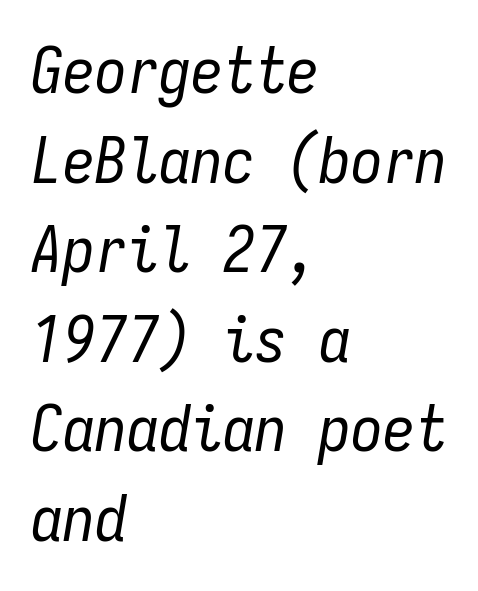
Between one letter and the next there's only the usual sliver of space. The passage shown is not bold in any degree. The rendering uses typewriter-style spacing with identical character cells. No word sits above an underline.
